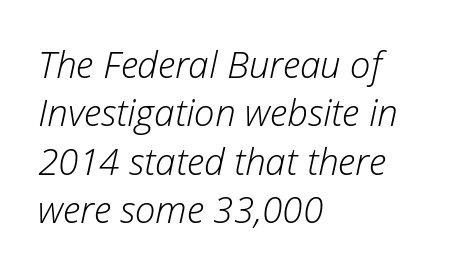
Q: Is the text bold? A: No.
Q: Is the text italic (slanted)? A: Yes, it leans right by about 12 degrees.
Q: Is the text underlined? A: No.
Q: How is the paragraph aligned? A: Left-aligned.
Q: Is the spacing between letters normal or unusually wide? A: Normal.
Q: Is the spacing between lines tight, normal or loose? A: Normal.
Q: Width (condensed, normal, or wide)? A: Normal.
Q: Stroke contrast? A: Low.
Q: x-height? A: Medium.
Q: Monospaced? A: No.
